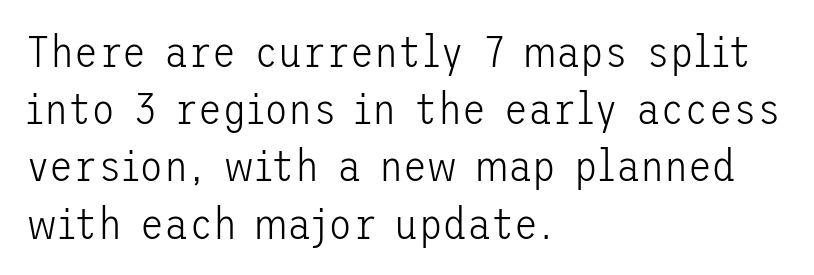
{"serif": "no", "italic": "no", "bold": "no", "weight": "light", "width": "normal", "stroke_contrast": "low", "x_height": "medium", "underline": "no", "align": "left", "line_spacing": "normal", "line_spacing_ratio": 1.3, "letter_spacing": "normal", "letter_spacing_em": 0.0, "glyph_px": 44}
